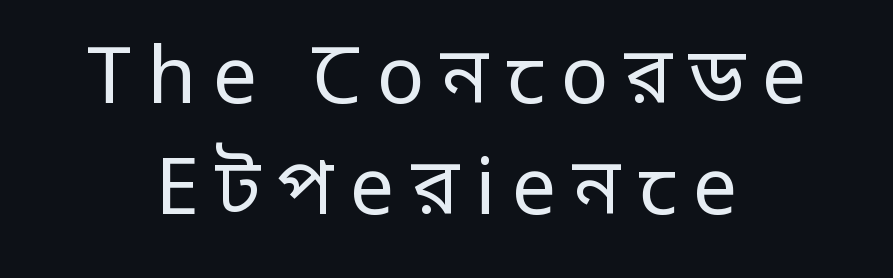
Q: Is the text bold? A: No.
Q: Is the text italic (slanted)? A: No, it is upright.
Q: Is the typeface a serif or a sans-serif typeface? A: Sans-serif.
Q: Is the text underlined? A: No.
Q: How is the paragraph aligned? A: Centered.
Q: Is the spacing between letters normal or unusually wide? A: Unusually wide.
Q: Is the spacing between lines tight, normal or loose? A: Normal.
Q: Width (condensed, normal, or wide)? A: Condensed.
Q: Stroke contrast? A: Low.
Q: Monospaced? A: No.
